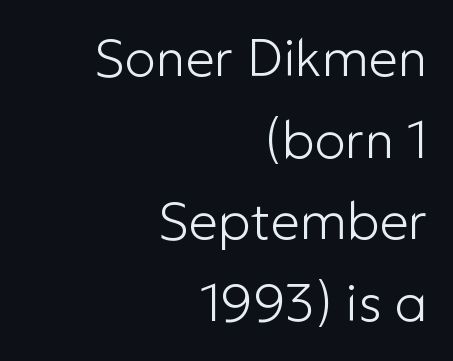
{"serif": "no", "italic": "no", "bold": "no", "weight": "light", "width": "normal", "stroke_contrast": "low", "x_height": "medium", "monospaced": "no", "underline": "no", "align": "right", "line_spacing": "normal", "line_spacing_ratio": 1.57, "letter_spacing": "normal", "letter_spacing_em": 0.0, "glyph_px": 52}
